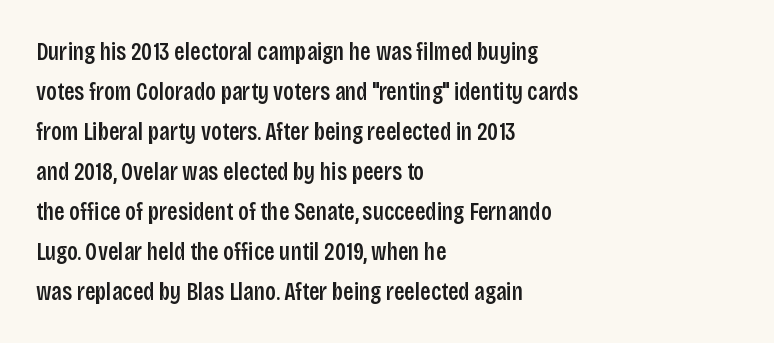
Q: Is the text bold? A: Semi-bold.
Q: Is the text italic (slanted)? A: No, it is upright.
Q: Is the text underlined? A: No.
Q: How is the paragraph aligned? A: Left-aligned.
Q: Is the spacing between letters normal or unusually wide? A: Normal.
Q: Is the spacing between lines tight, normal or loose? A: Normal.
